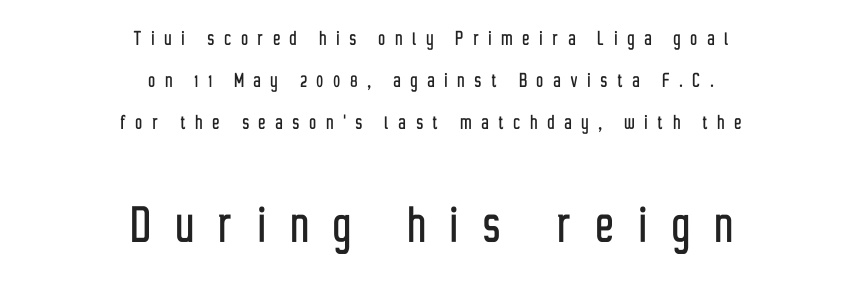
Q: Is the text italic (slanted)? A: No, it is upright.
Q: Is the typeface a serif or a sans-serif typeface? A: Sans-serif.
Q: Is the text underlined? A: No.
Q: How is the paragraph aligned? A: Centered.
Q: Is the spacing between letters normal or unusually wide? A: Unusually wide.
Q: Which block of text is set in a larger size, the first (top) or the second (bottom)? A: The second (bottom) one.
Q: Width (condensed, normal, or wide)? A: Condensed.
Q: Stroke contrast? A: Low.
Q: x-height? A: Medium.
Q: Monospaced? A: No.
